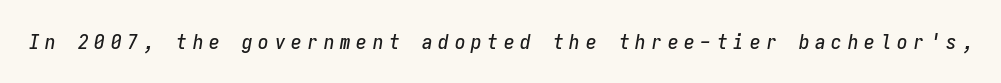
Characters are canted at an angle relative to the baseline's perpendicular. Words appear elongated and porous because spacing is wide. Unmarked baselines from the first word to the last.
